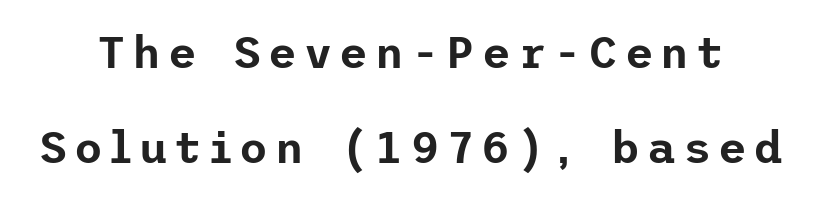
{"serif": "no", "italic": "no", "width": "normal", "stroke_contrast": "low", "x_height": "medium", "underline": "no", "line_spacing": "loose", "line_spacing_ratio": 2.15, "glyph_px": 44}
